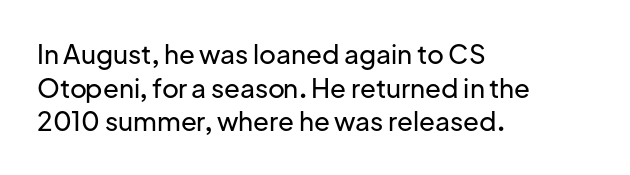
The zone under the glyphs is completely vacant. Line starts are locked; line ends wander. Look at the tracking — it's just the regular setting, nothing added. Horizontal bands of white between lines are of average thickness.
